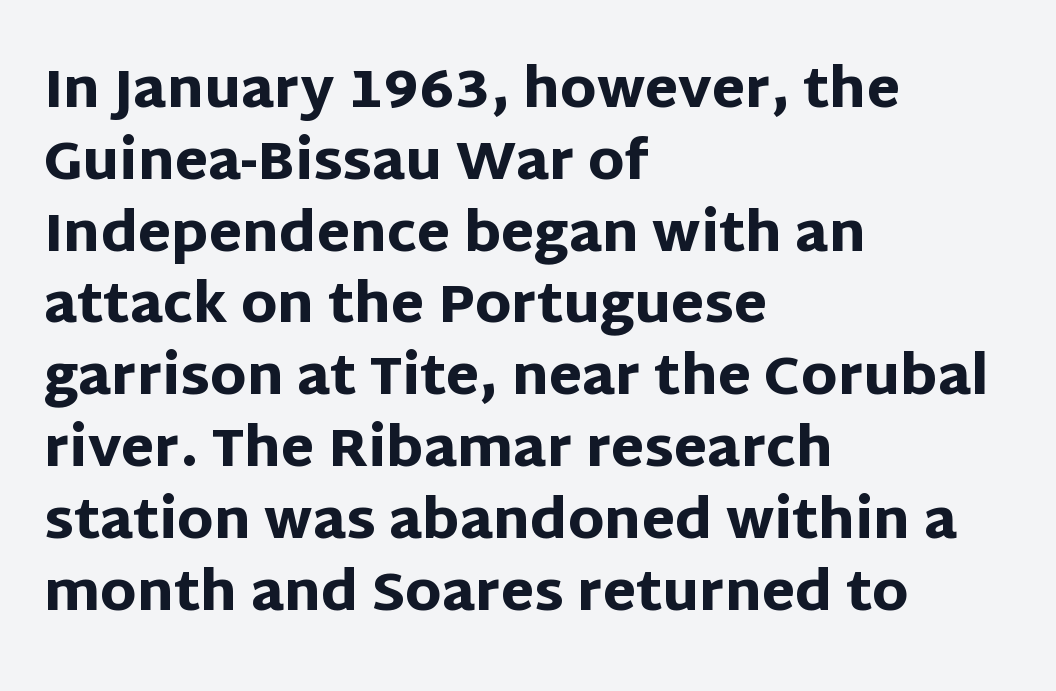
The image shows 54 px heavy sans-serif type, upright; set left-aligned, normal line spacing (1.33x), normal letter spacing, not underlined; low stroke contrast and a large x-height.
